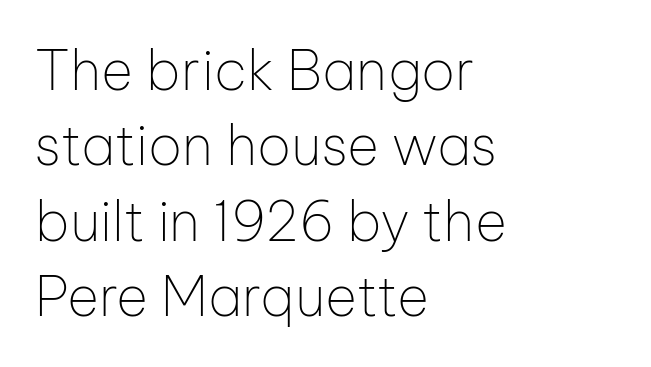
Typographically, this falls in the sans-serif category. Glance below the letters and you will spot only blank space. Tracking here is standard; glyphs follow each other at the usual distance. No heavy texture on the line: the type isn't bold.
